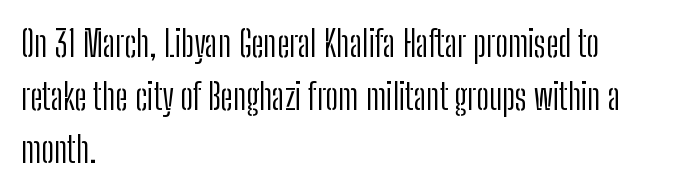
{"serif": "no", "italic": "no", "bold": "no", "weight": "light", "width": "condensed", "stroke_contrast": "low", "x_height": "medium", "monospaced": "no", "underline": "no", "align": "left", "line_spacing": "normal", "line_spacing_ratio": 1.47, "letter_spacing": "normal", "letter_spacing_em": 0.0, "glyph_px": 36}
